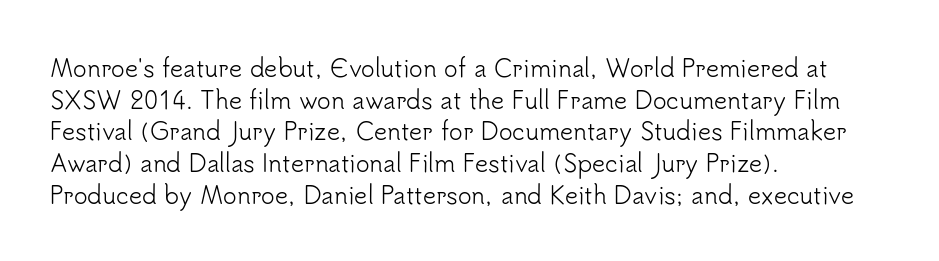
The image shows 23 px text type, upright; set left-aligned, normal line spacing (1.38x), normal letter spacing, not underlined.
